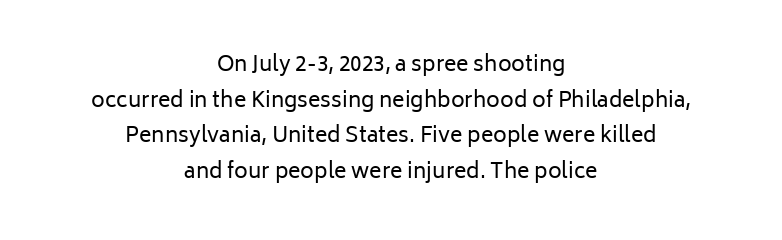
Q: Is the text bold? A: No.
Q: Is the text italic (slanted)? A: No, it is upright.
Q: Is the text underlined? A: No.
Q: How is the paragraph aligned? A: Centered.
Q: Is the spacing between letters normal or unusually wide? A: Normal.
Q: Is the spacing between lines tight, normal or loose? A: Normal.
